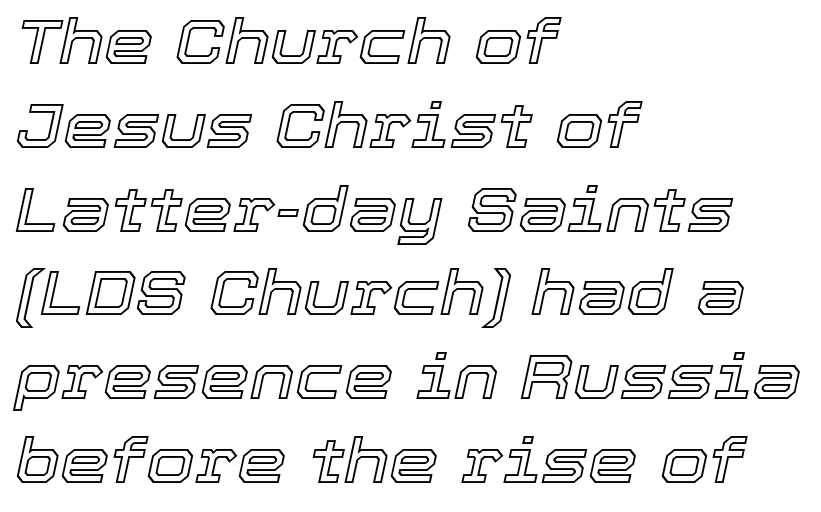
Q: Is the text italic (slanted)? A: Yes, it leans right by about 12 degrees.
Q: Is the text underlined? A: No.
Q: How is the paragraph aligned? A: Left-aligned.
Q: Is the spacing between letters normal or unusually wide? A: Normal.
Q: Is the spacing between lines tight, normal or loose? A: Normal.
Q: Width (condensed, normal, or wide)? A: Normal.
Q: x-height? A: Medium.
Q: Monospaced? A: No.
